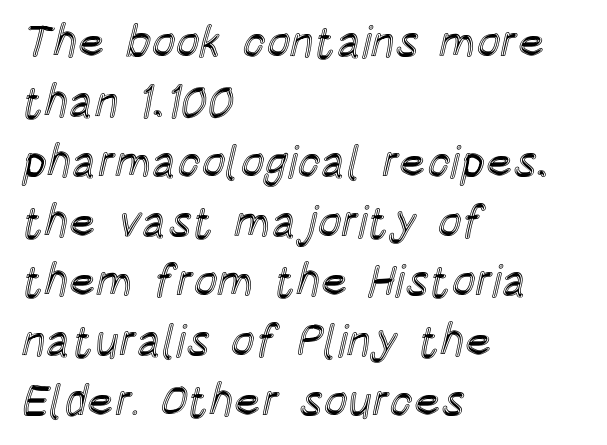
The image shows 45 px condensed type; set left-aligned, normal line spacing (1.33x), normal letter spacing, not underlined; a large x-height.
